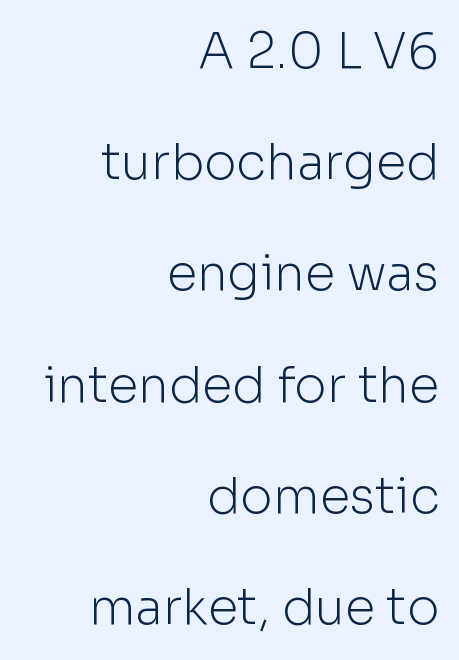
Unlike italic type, these characters show no tilt at all. In terms of letterspacing, this is plain default setting. Counters stay open thanks to moderate or lighter strokes. Note: no serifs on the glyphs. The rendering uses natural spacing where letterforms have individual widths.
